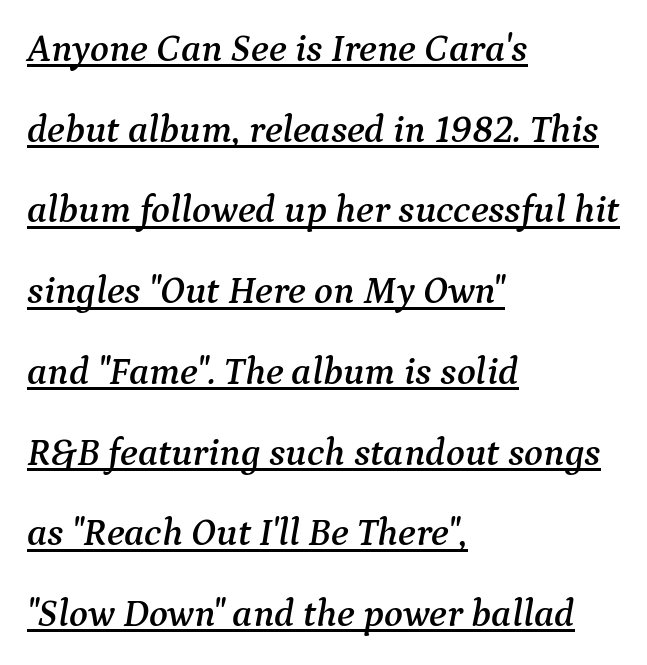
{"serif": "yes", "italic": "yes", "lean": "right", "slant_degrees": 9, "width": "normal", "stroke_contrast": "medium", "x_height": "medium", "monospaced": "no", "underline": "yes", "align": "left", "line_spacing": "loose", "line_spacing_ratio": 2.07, "letter_spacing": "normal", "letter_spacing_em": 0.0, "glyph_px": 39}
